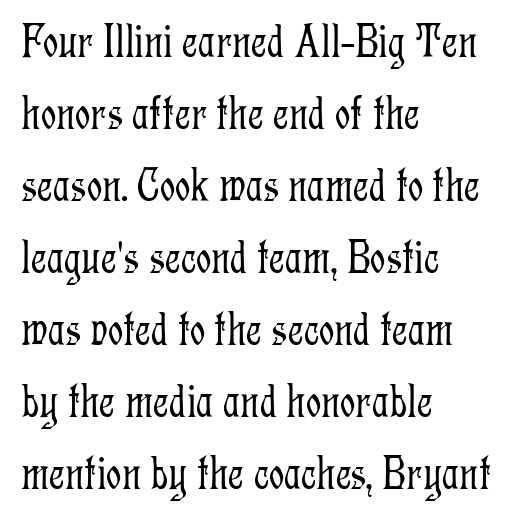
The image shows 48 px light, condensed serif type, upright; set left-aligned, normal line spacing (1.5x), normal letter spacing, not underlined; low stroke contrast and a medium x-height.
